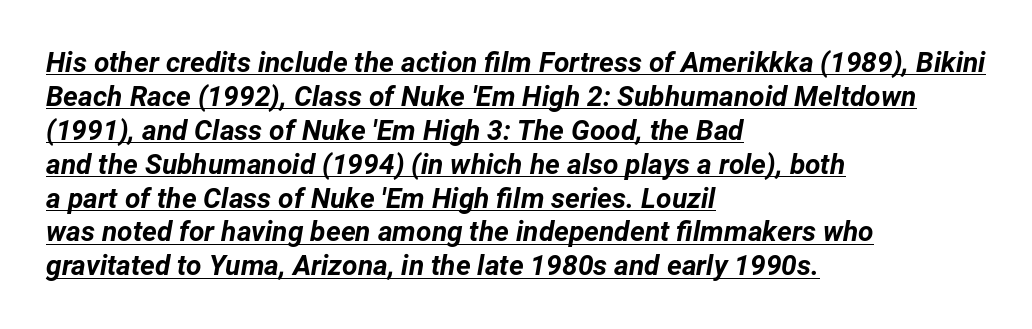
Each word holds together tightly as a unit, with standard inter-letter gaps. This sample has the flowing, uneven cadence of proportional lettering. These lines carry a lot of weight — the face is fully bold. The lines in this sample share a left origin and differ only in where they stop. Emphasis-style slanted type is in use. In designer terms, the underline attribute is active on this setting.
